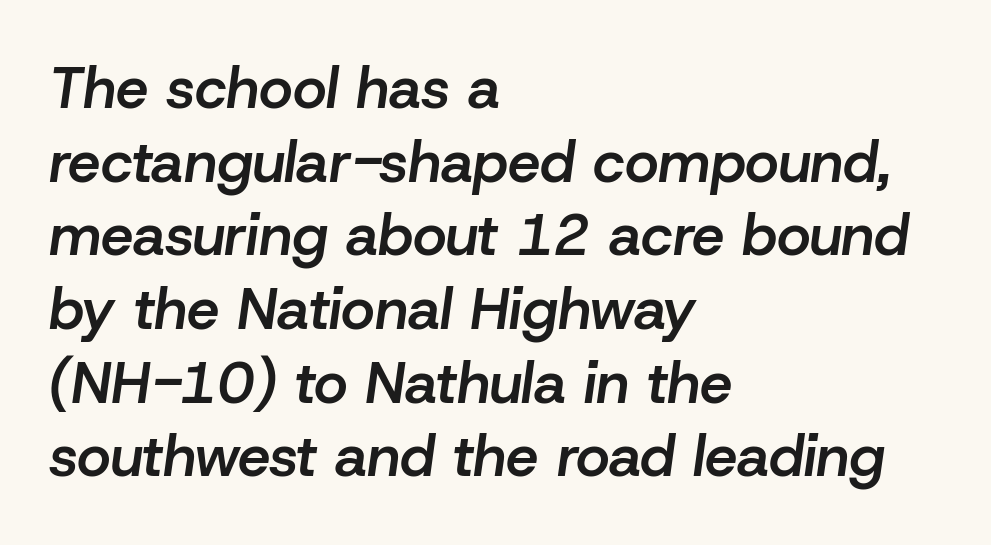
{"italic": "yes", "lean": "right", "slant_degrees": 8, "bold": "semi", "weight": "semibold", "width": "normal", "stroke_contrast": "low", "x_height": "medium", "monospaced": "no", "underline": "no", "align": "left", "line_spacing": "normal", "line_spacing_ratio": 1.27, "letter_spacing": "normal", "letter_spacing_em": 0.0, "glyph_px": 58}
